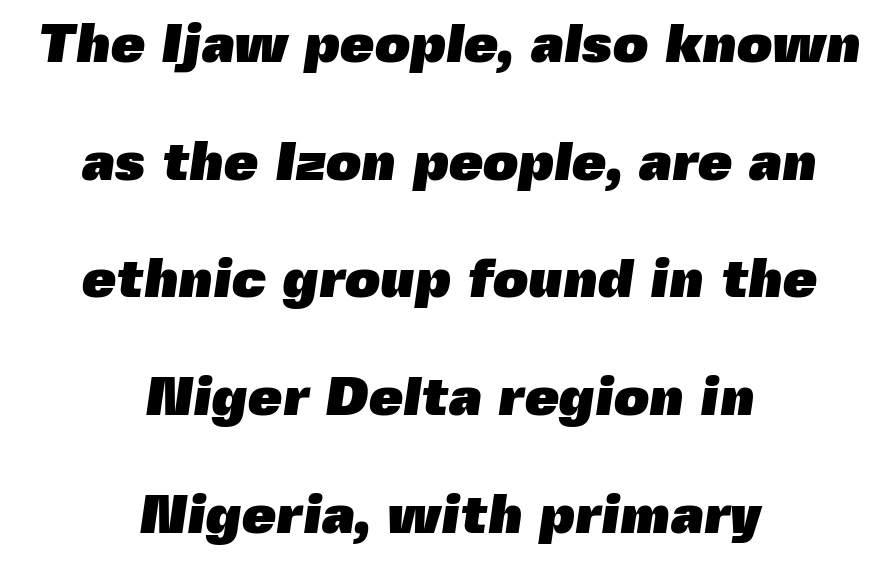
Think of a printed novel: that variable character pitch is what you see here. Nothing sits at the stroke ends, so this counts as sans-serif. Leftover space on each line is divided equally before and after the words. Interline gaps are noticeably wide in this sample.
